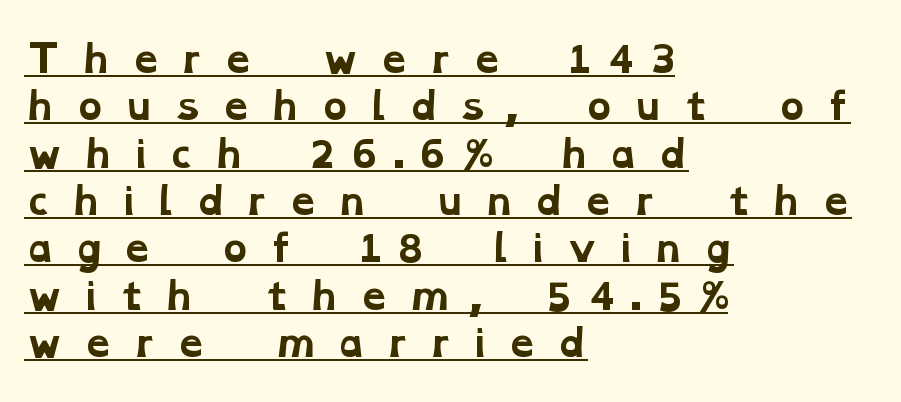
{"serif": "yes", "bold": "yes", "weight": "bold", "width": "wide", "stroke_contrast": "low", "x_height": "medium", "monospaced": "no", "underline": "yes", "align": "left", "line_spacing": "normal", "line_spacing_ratio": 1.28, "letter_spacing": "wide", "letter_spacing_em": 0.46, "glyph_px": 37}
